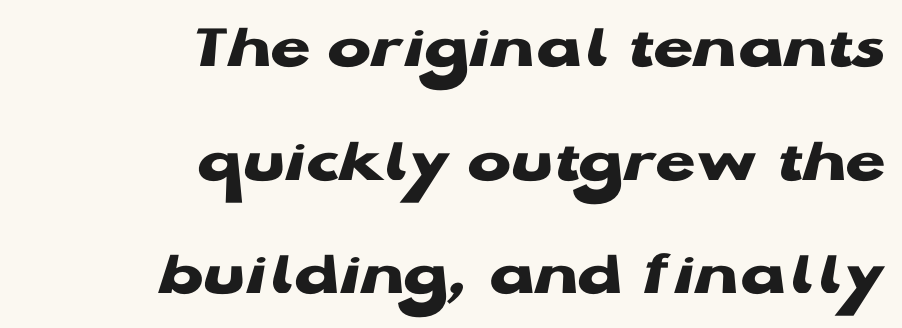
{"serif": "no", "italic": "no", "bold": "yes", "weight": "heavy", "width": "wide", "stroke_contrast": "low", "x_height": "medium", "monospaced": "no", "underline": "no", "align": "right", "line_spacing_ratio": 1.75, "letter_spacing": "normal", "letter_spacing_em": 0.0, "glyph_px": 65}
